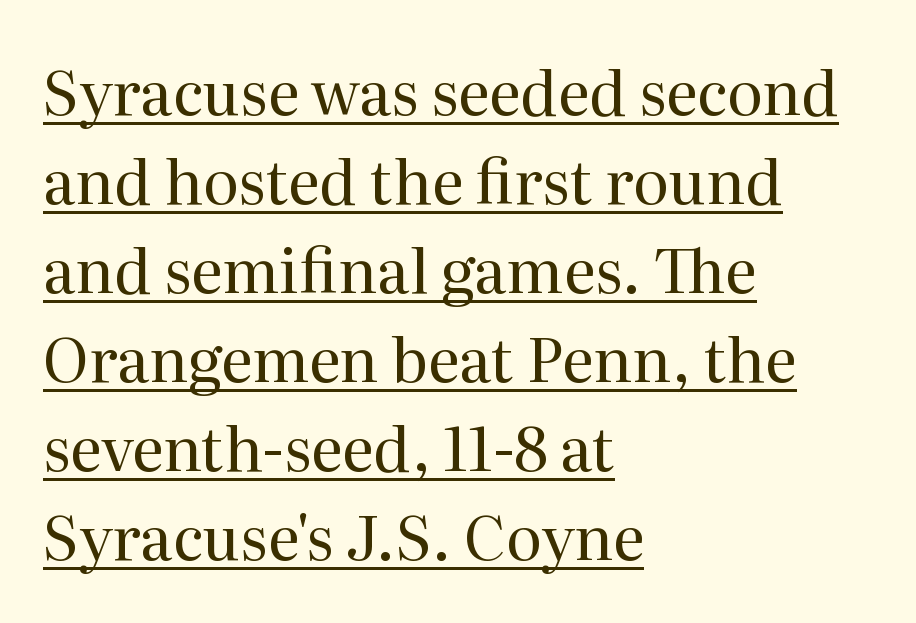
Q: Is the text bold? A: No.
Q: Is the text italic (slanted)? A: No, it is upright.
Q: Is the typeface a serif or a sans-serif typeface? A: Serif.
Q: Is the text underlined? A: Yes.
Q: How is the paragraph aligned? A: Left-aligned.
Q: Is the spacing between letters normal or unusually wide? A: Normal.
Q: Is the spacing between lines tight, normal or loose? A: Normal.
Q: Width (condensed, normal, or wide)? A: Normal.
Q: Stroke contrast? A: Medium.
Q: x-height? A: Medium.
Q: Monospaced? A: No.
